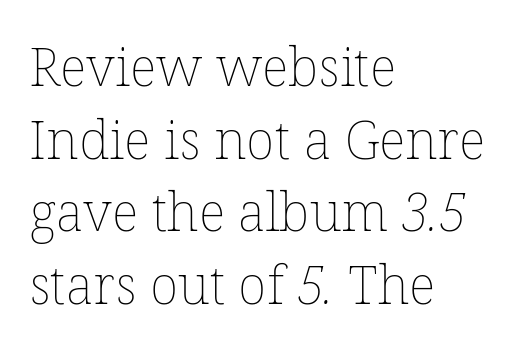
The image shows 53 px thin type; set left-aligned, normal line spacing (1.37x), normal letter spacing, not underlined; low stroke contrast and a medium x-height.
